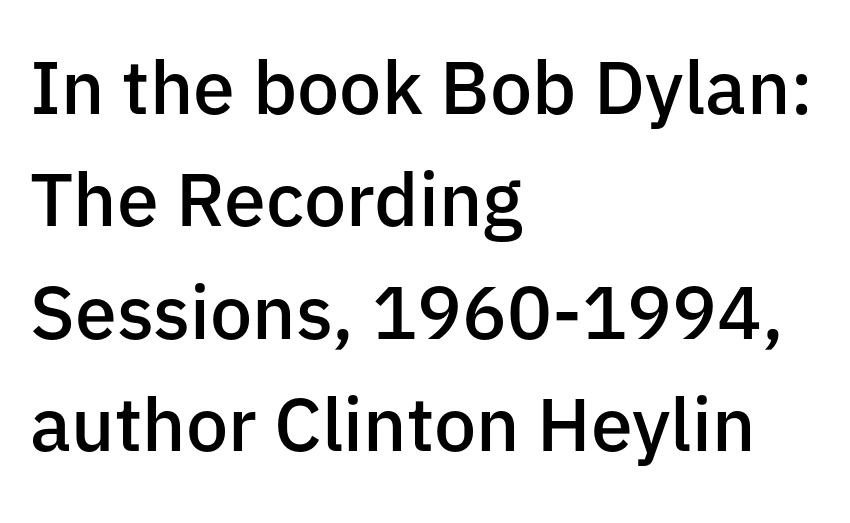
{"serif": "no", "italic": "no", "bold": "semi", "weight": "semibold", "width": "normal", "stroke_contrast": "low", "x_height": "medium", "monospaced": "no", "underline": "no", "align": "left", "line_spacing": "normal", "line_spacing_ratio": 1.5, "letter_spacing": "normal", "letter_spacing_em": 0.0, "glyph_px": 75}
